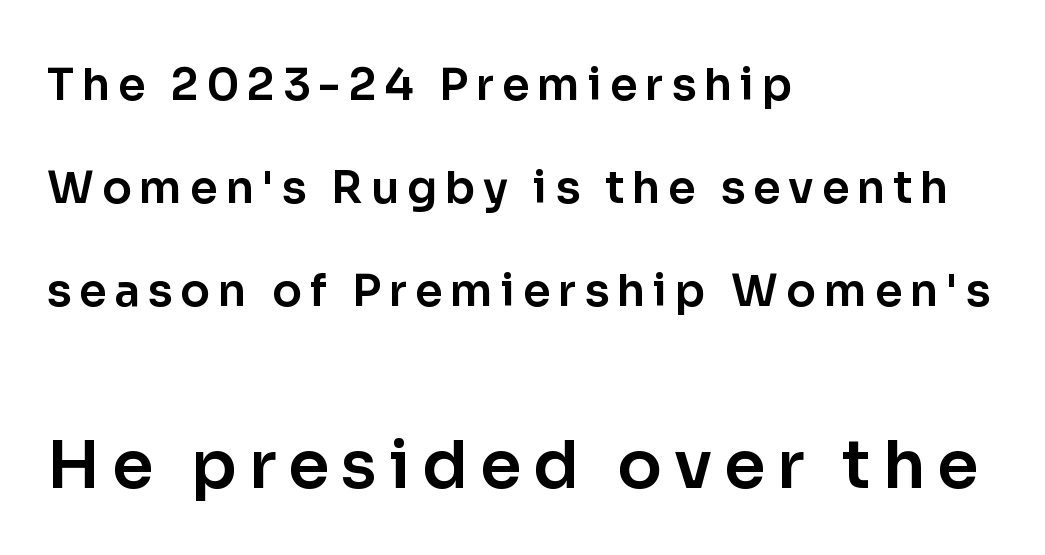
Here the designer chose a conventional face with non-uniform glyph widths. The composition opens small and finishes big. Anything drawn beneath the words? Only blank space. What kind of face is this? One without serifs — a sans. This is roman type, the default non-slanted kind. Whoever set this chose breathing room over compactness in the vertical rhythm.
